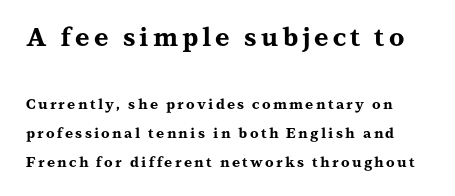
The image shows 25 px bold type, upright; set loose line spacing (2.05x), not underlined; the first (top) block is 1.79x larger.
